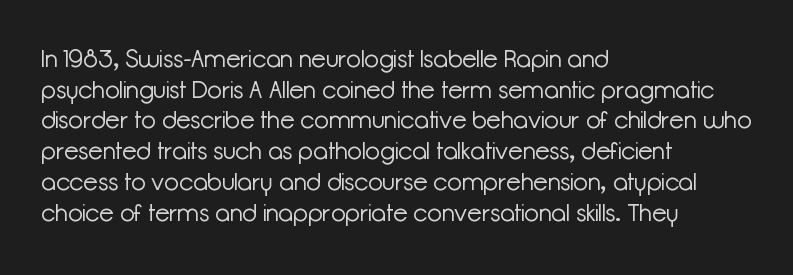
Is the type heavy? It reads as light-to-regular instead. Leftover space on each line is placed entirely after the last word. Characters follow at the spacing the type designer built in. The passage shown stacks its lines at a standard gap.
